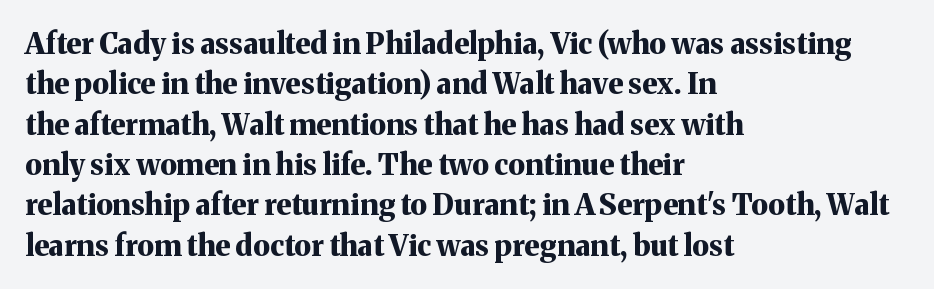
Line beginnings align vertically; line endings do not. Every stem runs plumb, perpendicular to the baseline. Check where the strokes stop: tiny serifs finish them off. Looks like regular typesetting: each glyph gets only the width it needs. These lines sit exactly where default settings would place them.
